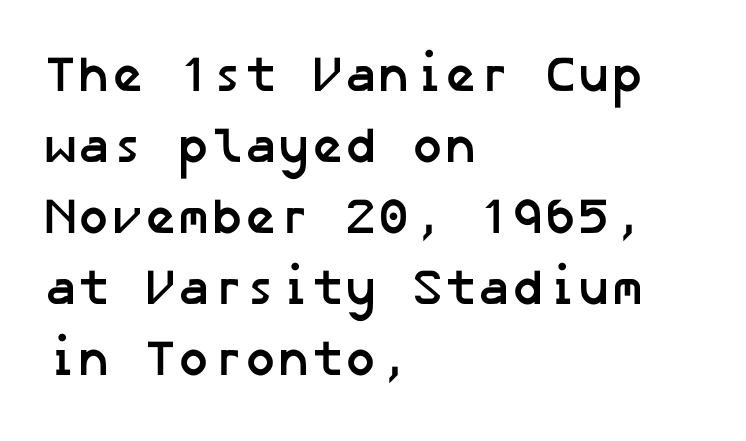
{"serif": "no", "bold": "yes", "weight": "semibold", "width": "normal", "stroke_contrast": "low", "x_height": "medium", "underline": "no", "align": "left", "line_spacing": "normal", "line_spacing_ratio": 1.42, "letter_spacing": "normal", "letter_spacing_em": 0.0, "glyph_px": 50}
